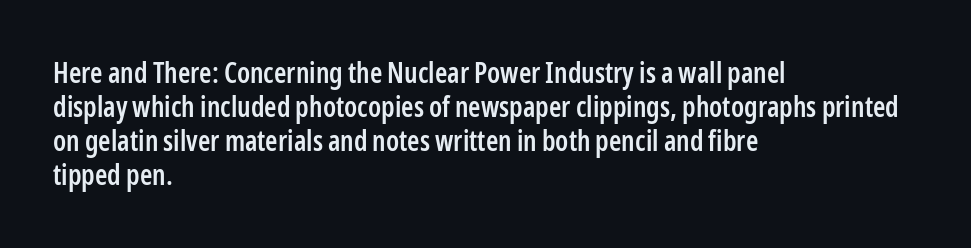
Look at the stroke-to-counter ratio: somewhat heavy, a semibold. Does the lettering tilt? It doesn't — this is upright. The letters advance in unequal steps, a hallmark of proportional type. The passage is arranged the way most books set body copy — flush left. The rendering shows plain stroke endings on the letterforms — a sans-serif design.
